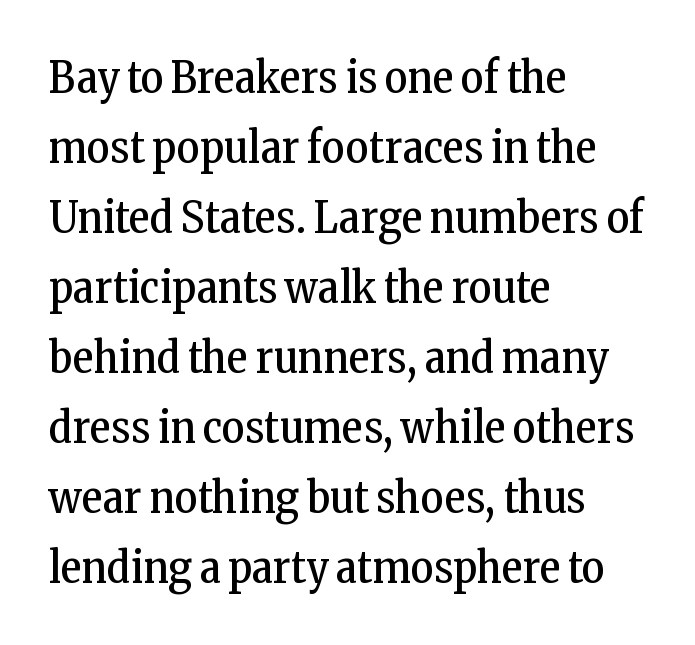
A clean baseline with only descenders dipping below it. Teacher's note: observe the even left margin — that is flush-left alignment. The lettering holds an erect, upright posture throughout. Vertical stems look standard width or narrower in stroke.
